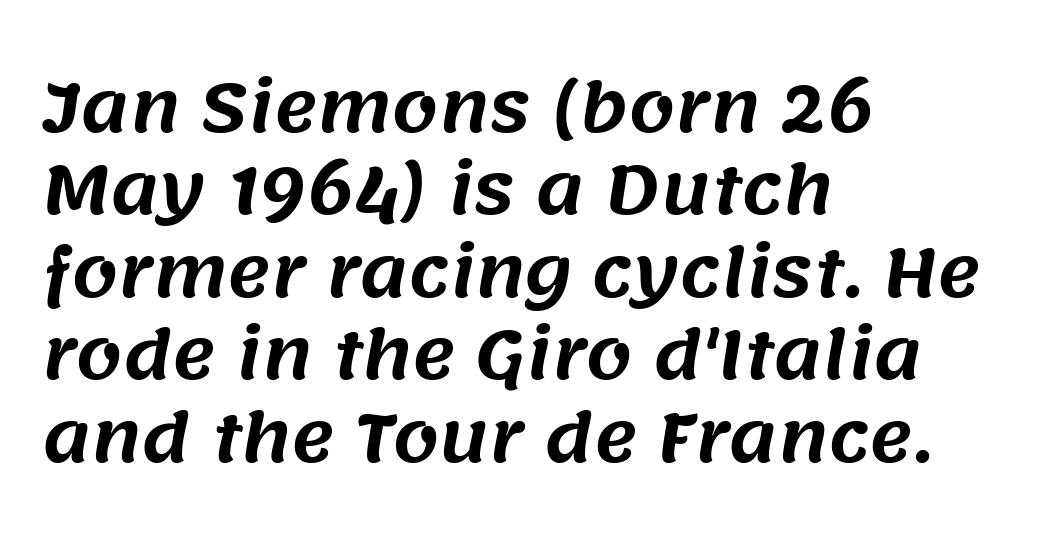
Vertical spacing — default. The passage shown is typed in a proportional face where columns would drift. The glyphs in this specimen are sans serif. Decoration check: the copy has no underline.
